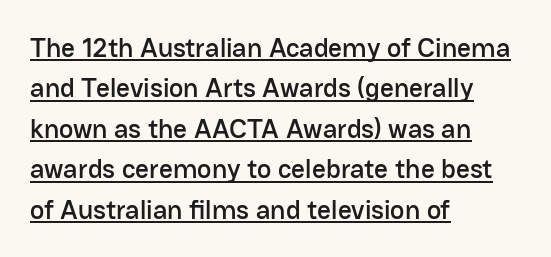
The image shows 27 px text type, upright; set left-aligned, normal line spacing (1.5x), normal letter spacing, underlined.
